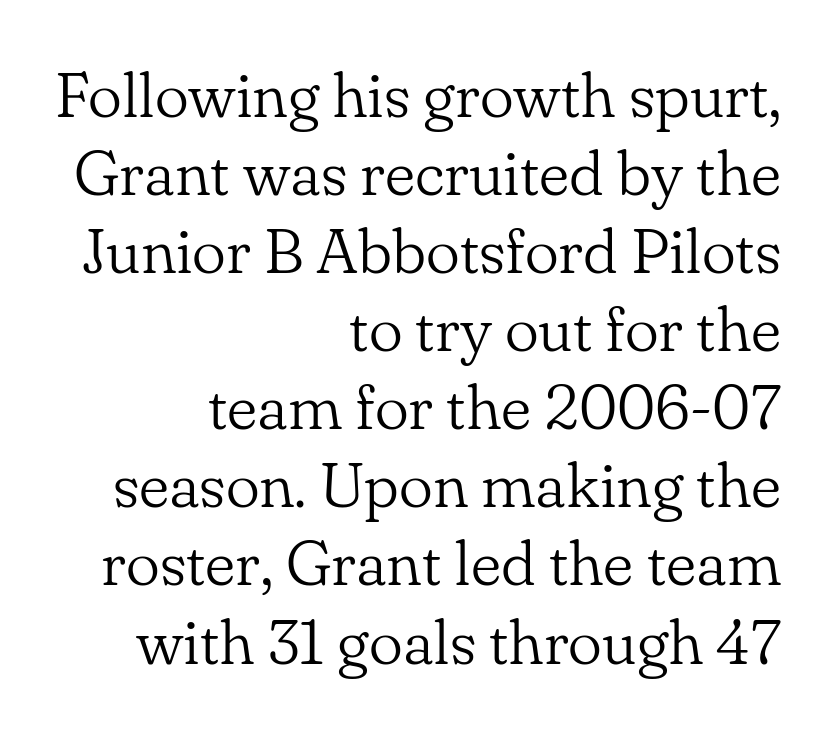
Q: Is the text bold? A: No.
Q: Is the text italic (slanted)? A: No, it is upright.
Q: Is the typeface a serif or a sans-serif typeface? A: Serif.
Q: Is the text underlined? A: No.
Q: How is the paragraph aligned? A: Right-aligned.
Q: Is the spacing between letters normal or unusually wide? A: Normal.
Q: Width (condensed, normal, or wide)? A: Normal.
Q: Stroke contrast? A: Low.
Q: x-height? A: Small.
Q: Monospaced? A: No.
